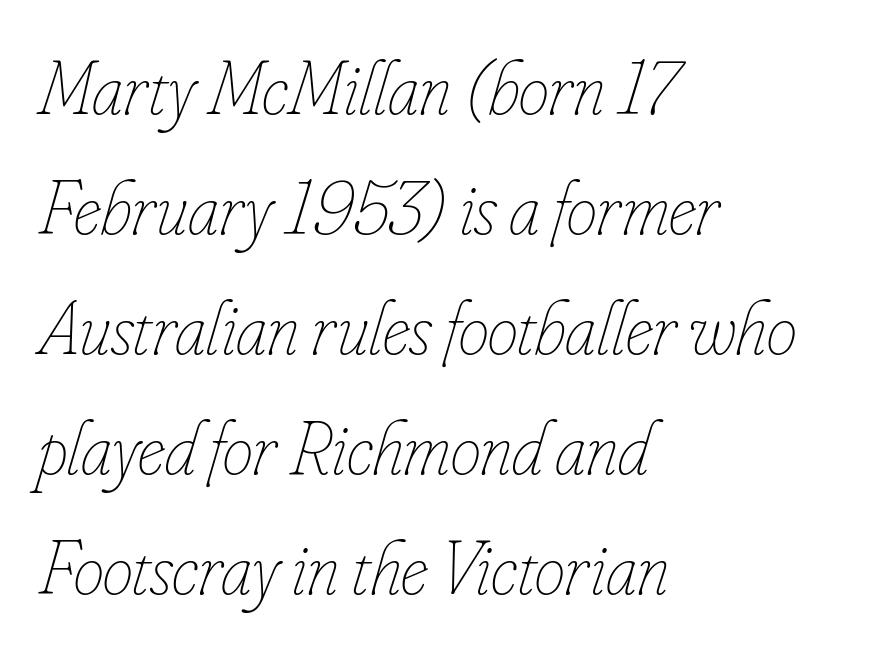
The image shows 77 px thin, condensed type, italic (leaning right); set left-aligned, normal line spacing (1.56x), normal letter spacing, not underlined; low stroke contrast and a small x-height.
